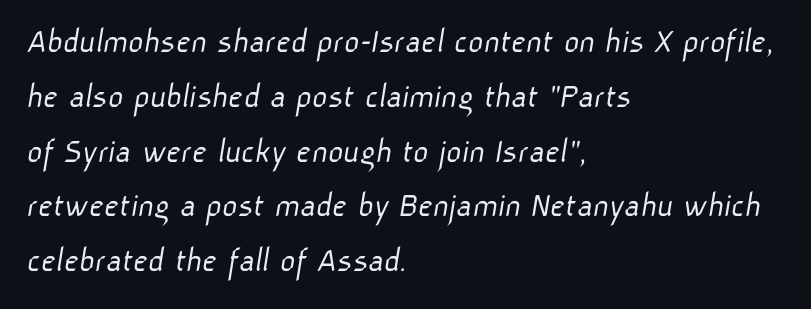
Q: Is the text bold? A: No.
Q: Is the typeface a serif or a sans-serif typeface? A: Sans-serif.
Q: Is the text underlined? A: No.
Q: How is the paragraph aligned? A: Left-aligned.
Q: Is the spacing between letters normal or unusually wide? A: Normal.
Q: Is the spacing between lines tight, normal or loose? A: Normal.
Q: Width (condensed, normal, or wide)? A: Normal.
Q: Stroke contrast? A: Low.
Q: x-height? A: Medium.
Q: Monospaced? A: No.
